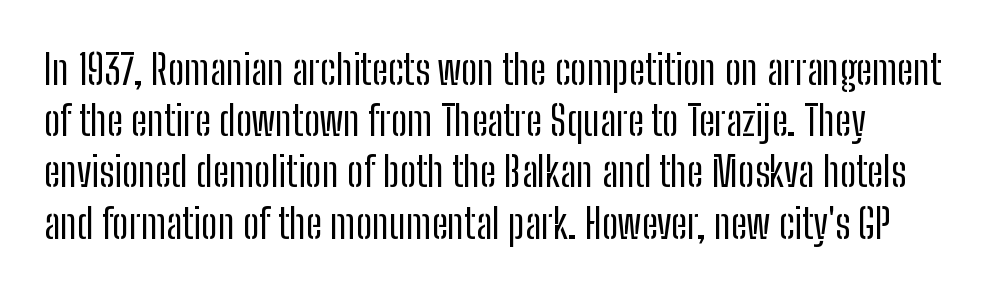
The tracking reads as untouched default to a designer's eye. The characters are drawn with everyday or finer stroke widths. The rendering uses natural spacing where letterforms have individual widths. Does the type have serifs? No, each stem ends abruptly. When letters stand straight like this, we call the style roman or upright. Plain, unruled lines of type.
